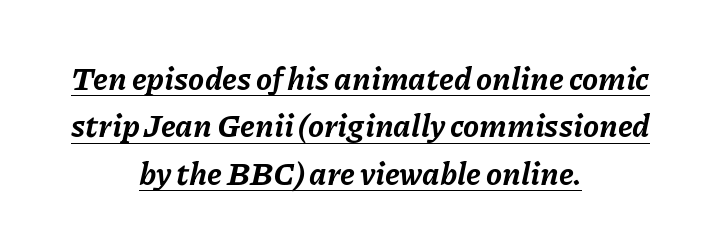
The image shows 32 px bold type, italic (leaning right); set centered, normal line spacing (1.48x), normal letter spacing, underlined; low stroke contrast and a medium x-height.
